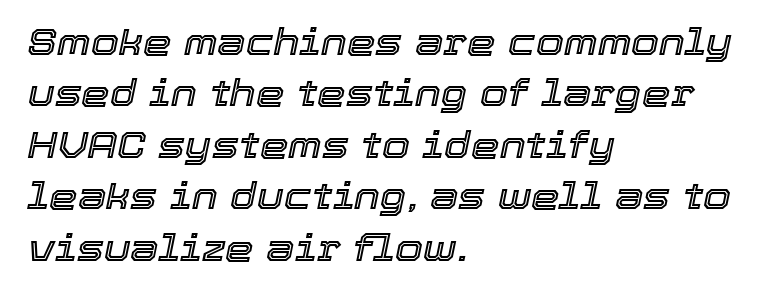
The space between consecutive lines is moderate. Rendered with sloped, italic letterforms. Does the copy run flush right? No — it runs flush left. Has an underline been added? It has not. Each letter keeps its own natural width here, so spacing adapts to shape. Students, note that the glyphs here touch the page at normal intervals.
